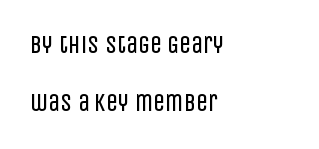
{"italic": "no", "bold": "no", "underline": "no", "align": "left", "line_spacing": "loose", "line_spacing_ratio": 2.42, "letter_spacing": "normal", "letter_spacing_em": 0.0, "glyph_px": 24}
